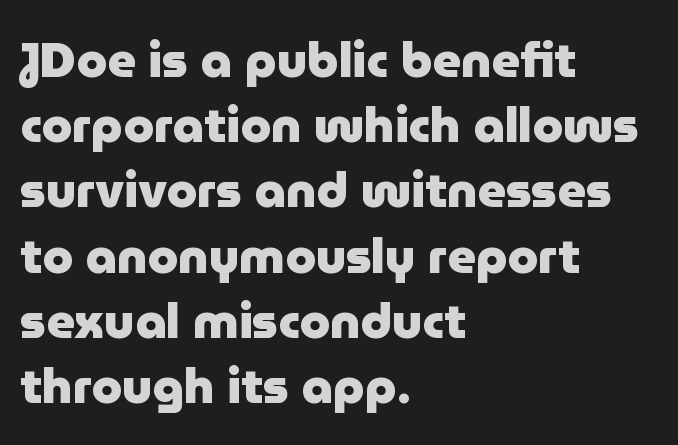
{"serif": "no", "italic": "no", "bold": "yes", "weight": "heavy", "width": "normal", "stroke_contrast": "low", "x_height": "medium", "monospaced": "no", "underline": "no", "align": "left", "line_spacing": "normal", "line_spacing_ratio": 1.33, "letter_spacing": "normal", "letter_spacing_em": 0.0, "glyph_px": 49}
